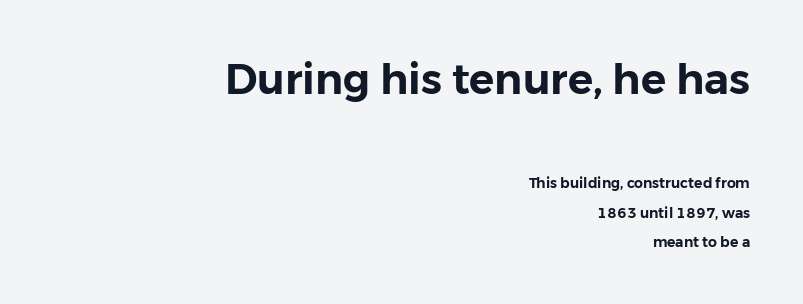
Q: Is the text italic (slanted)? A: No, it is upright.
Q: Is the typeface a serif or a sans-serif typeface? A: Sans-serif.
Q: Is the text underlined? A: No.
Q: How is the paragraph aligned? A: Right-aligned.
Q: Is the spacing between letters normal or unusually wide? A: Normal.
Q: Is the spacing between lines tight, normal or loose? A: Loose.
Q: Which block of text is set in a larger size, the first (top) or the second (bottom)? A: The first (top) one.
Q: Width (condensed, normal, or wide)? A: Normal.
Q: Stroke contrast? A: Low.
Q: x-height? A: Medium.
Q: Monospaced? A: No.
